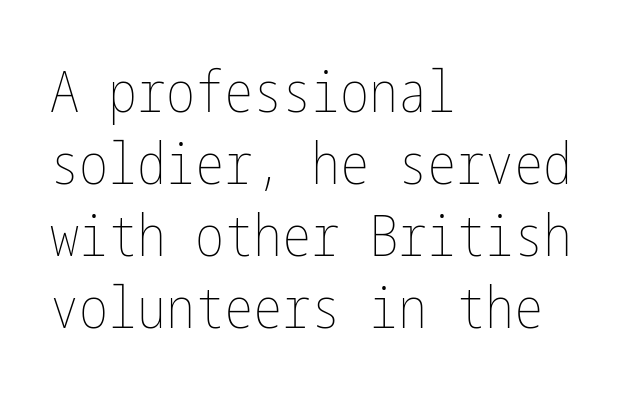
{"italic": "no", "bold": "no", "weight": "thin", "width": "condensed", "stroke_contrast": "low", "x_height": "medium", "underline": "no", "align": "left", "line_spacing_ratio": 1.24, "letter_spacing": "normal", "letter_spacing_em": 0.0, "glyph_px": 58}
